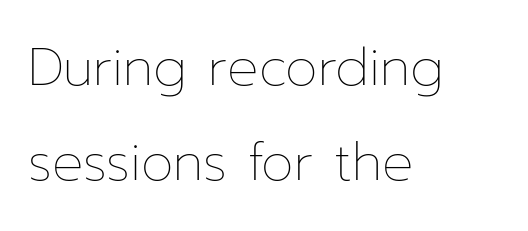
{"italic": "no", "bold": "no", "weight": "thin", "width": "normal", "stroke_contrast": "low", "x_height": "medium", "monospaced": "no", "underline": "no", "align": "left", "line_spacing_ratio": 1.83, "letter_spacing": "normal", "letter_spacing_em": 0.0, "glyph_px": 52}
